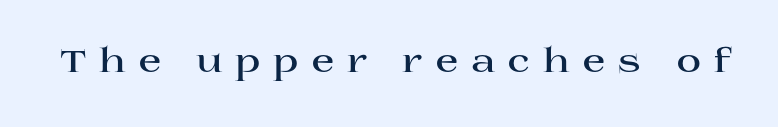
Q: Is the text bold? A: Yes.
Q: Is the text italic (slanted)? A: No, it is upright.
Q: Is the typeface a serif or a sans-serif typeface? A: Serif.
Q: Is the text underlined? A: No.
Q: Is the spacing between letters normal or unusually wide? A: Unusually wide.
Q: Width (condensed, normal, or wide)? A: Wide.
Q: Stroke contrast? A: High.
Q: x-height? A: Large.
Q: Monospaced? A: No.
